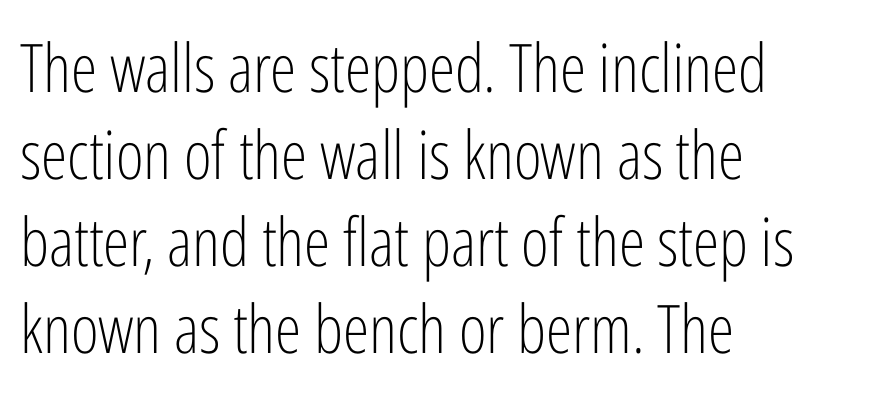
{"serif": "no", "italic": "no", "bold": "no", "weight": "light", "width": "condensed", "stroke_contrast": "low", "x_height": "medium", "monospaced": "no", "underline": "no", "align": "left", "line_spacing": "normal", "line_spacing_ratio": 1.3, "letter_spacing": "normal", "letter_spacing_em": 0.0, "glyph_px": 67}
